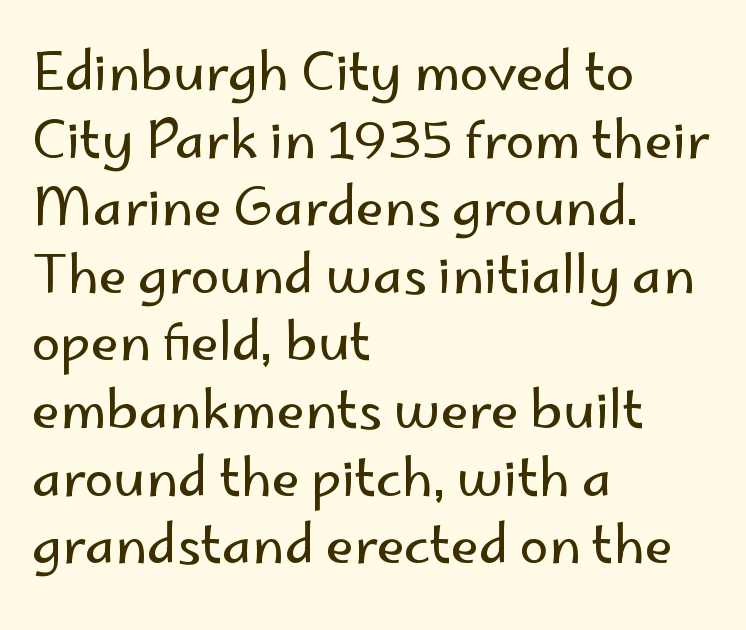
The image shows 52 px regular-weight sans-serif type, upright; set left-aligned, normal line spacing (1.3x), normal letter spacing, not underlined; low stroke contrast and a small x-height.
